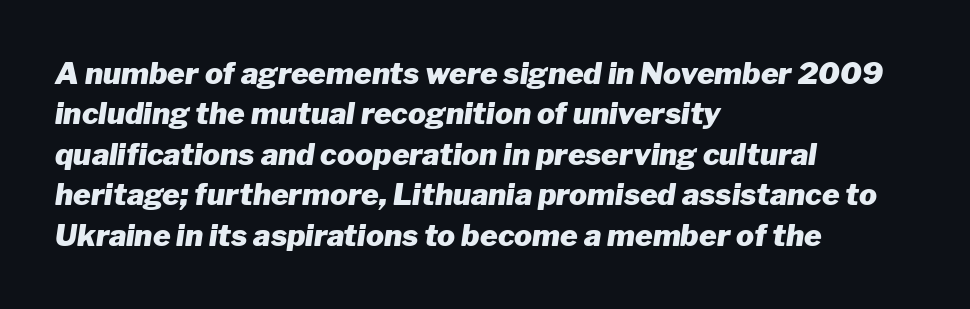
Q: Is the text bold? A: Yes.
Q: Is the text italic (slanted)? A: Yes, it leans right by about 8 degrees.
Q: Is the text underlined? A: No.
Q: How is the paragraph aligned? A: Left-aligned.
Q: Is the spacing between letters normal or unusually wide? A: Normal.
Q: Is the spacing between lines tight, normal or loose? A: Normal.
Q: Width (condensed, normal, or wide)? A: Normal.
Q: Stroke contrast? A: Low.
Q: x-height? A: Medium.
Q: Monospaced? A: No.
